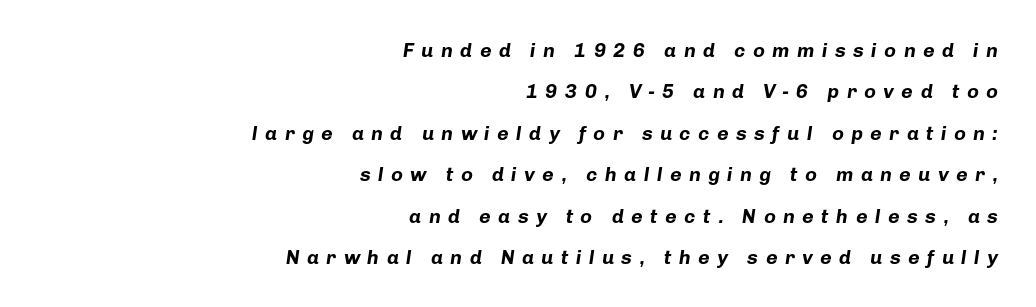
Q: Is the text bold? A: Yes.
Q: Is the text italic (slanted)? A: Yes, it leans right by about 8 degrees.
Q: Is the text underlined? A: No.
Q: How is the paragraph aligned? A: Right-aligned.
Q: Is the spacing between letters normal or unusually wide? A: Unusually wide.
Q: Is the spacing between lines tight, normal or loose? A: Loose.
